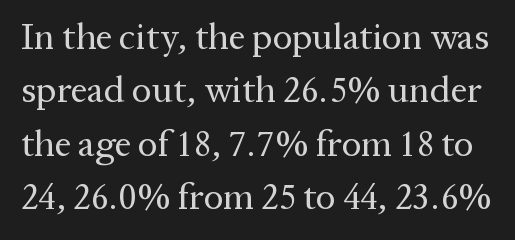
Glyph-to-glyph distance matches everyday printed text. These lines were composed using upright roman letters. Bare-footed words on every line. Spacing verdict: proportional, widths tailored to each character.
